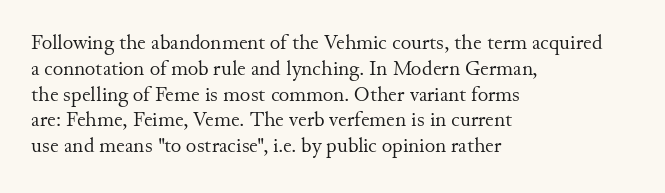
{"italic": "no", "bold": "no", "underline": "no", "align": "left", "line_spacing": "normal", "line_spacing_ratio": 1.29, "letter_spacing": "normal", "letter_spacing_em": 0.0, "glyph_px": 20}
